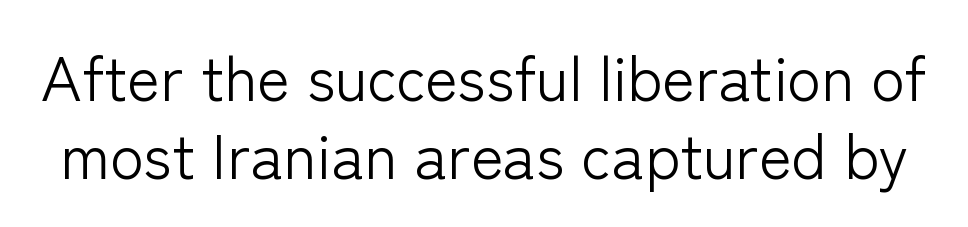
Q: Is the text bold? A: No.
Q: Is the text italic (slanted)? A: No, it is upright.
Q: Is the typeface a serif or a sans-serif typeface? A: Sans-serif.
Q: Is the text underlined? A: No.
Q: Is the spacing between letters normal or unusually wide? A: Normal.
Q: Is the spacing between lines tight, normal or loose? A: Normal.
Q: Width (condensed, normal, or wide)? A: Normal.
Q: Stroke contrast? A: Low.
Q: x-height? A: Medium.
Q: Monospaced? A: No.
